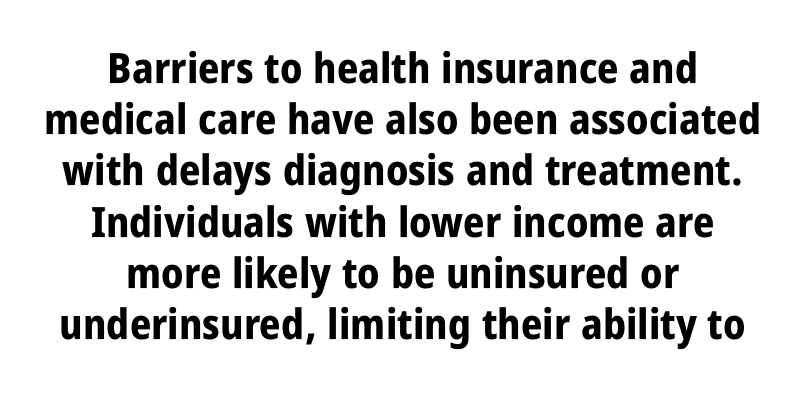
The image shows 42 px bold, condensed sans-serif type, upright; set centered, line spacing 1.22x, normal letter spacing, not underlined; low stroke contrast and a large x-height.
